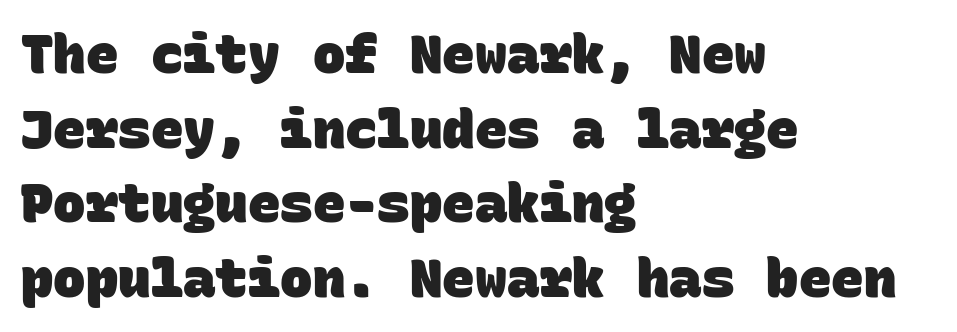
{"serif": "no", "bold": "yes", "weight": "heavy", "width": "normal", "stroke_contrast": "low", "x_height": "large", "monospaced": "yes", "underline": "no", "align": "left", "line_spacing": "normal", "line_spacing_ratio": 1.38, "letter_spacing": "normal", "letter_spacing_em": 0.0, "glyph_px": 54}
